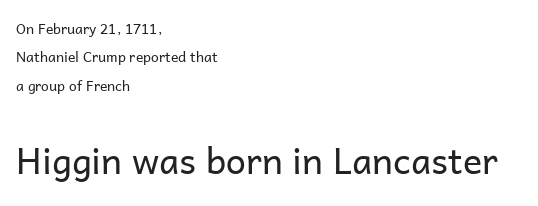
This block would shrink considerably if given ordinary leading; it's expanded now. These lines were composed using upright roman letters. The foot of each line stays bare and open. Left-aligned paragraph, ragged on the right. The passage shown is typed in a proportional face where columns would drift.
